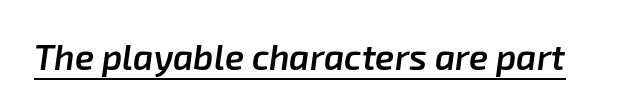
A somewhat darkened texture: the type is semibold rather than bold. Observe the lean: these are italic letterforms. What decoration does the sample have? An underline. Here the designer chose a conventional face with non-uniform glyph widths. No extra tracking has been applied to these lines.
